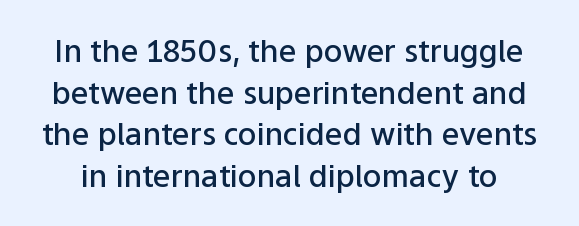
The image shows 31 px semibold sans-serif type, upright; set normal line spacing (1.34x), normal letter spacing, not underlined; low stroke contrast and a medium x-height.
